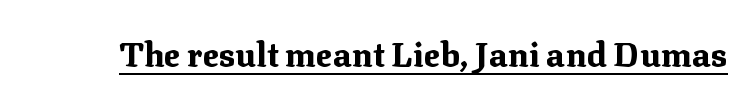
Q: Is the text bold? A: Yes.
Q: Is the text italic (slanted)? A: No, it is upright.
Q: Is the typeface a serif or a sans-serif typeface? A: Serif.
Q: Is the text underlined? A: Yes.
Q: Is the spacing between letters normal or unusually wide? A: Normal.
Q: Width (condensed, normal, or wide)? A: Normal.
Q: Stroke contrast? A: Medium.
Q: x-height? A: Medium.
Q: Monospaced? A: No.
